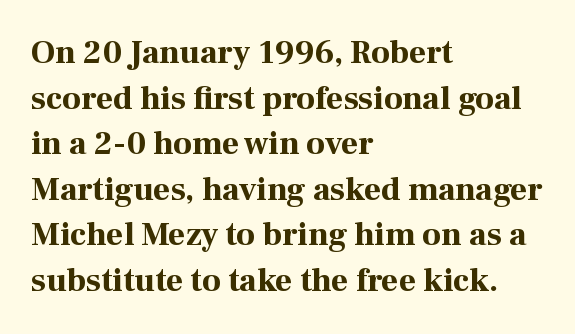
Q: Is the text bold? A: Yes.
Q: Is the text italic (slanted)? A: No, it is upright.
Q: Is the typeface a serif or a sans-serif typeface? A: Serif.
Q: Is the text underlined? A: No.
Q: How is the paragraph aligned? A: Left-aligned.
Q: Is the spacing between letters normal or unusually wide? A: Normal.
Q: Is the spacing between lines tight, normal or loose? A: Normal.
Q: Width (condensed, normal, or wide)? A: Normal.
Q: Stroke contrast? A: High.
Q: x-height? A: Medium.
Q: Monospaced? A: No.
